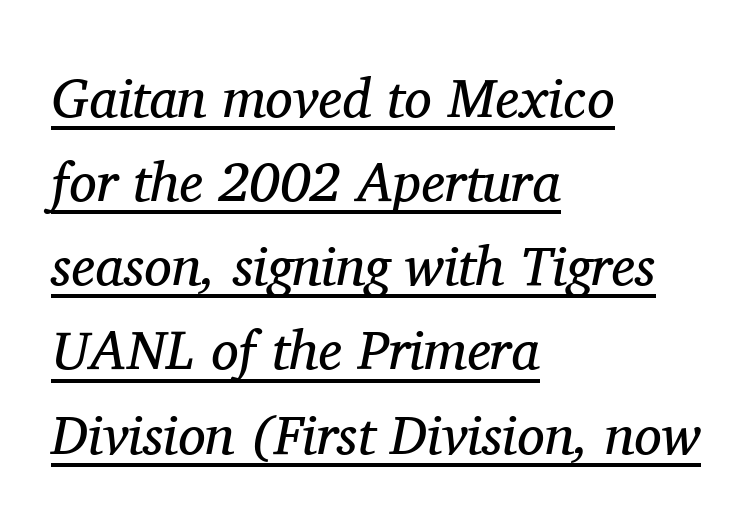
Q: Is the text bold? A: No.
Q: Is the text italic (slanted)? A: Yes, it leans right by about 11 degrees.
Q: Is the typeface a serif or a sans-serif typeface? A: Serif.
Q: Is the text underlined? A: Yes.
Q: How is the paragraph aligned? A: Left-aligned.
Q: Is the spacing between letters normal or unusually wide? A: Normal.
Q: Is the spacing between lines tight, normal or loose? A: Normal.
Q: Width (condensed, normal, or wide)? A: Normal.
Q: Stroke contrast? A: Medium.
Q: x-height? A: Medium.
Q: Monospaced? A: No.
